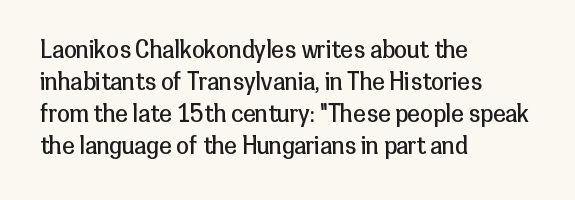
Caption: standard tracking, unaltered. Does the leading feel generous? No, just average. The lines are quadded left. Check the space under the baseline: it is left empty.
